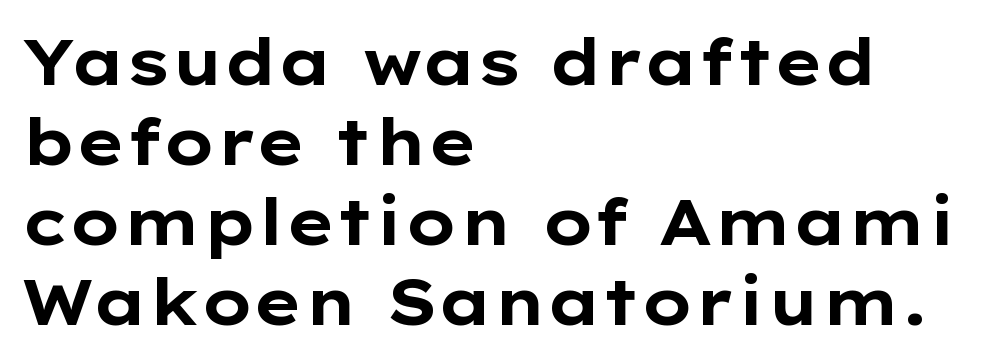
The image shows 64 px bold, wide sans-serif type, upright; set left-aligned, normal line spacing (1.25x), normal letter spacing, not underlined; low stroke contrast and a medium x-height.
